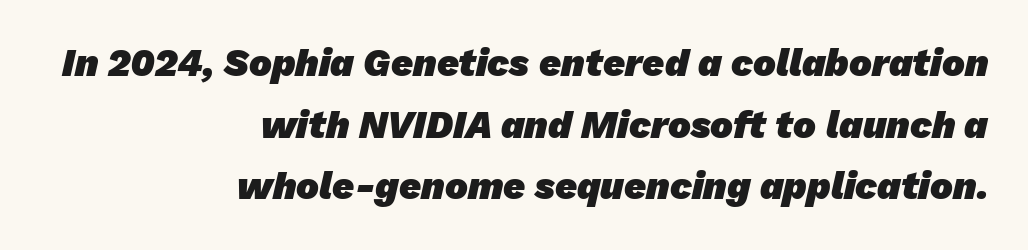
{"serif": "no", "bold": "yes", "weight": "heavy", "width": "normal", "stroke_contrast": "low", "x_height": "medium", "monospaced": "no", "underline": "no", "align": "right", "line_spacing": "normal", "line_spacing_ratio": 1.62, "letter_spacing": "normal", "letter_spacing_em": 0.0, "glyph_px": 38}
